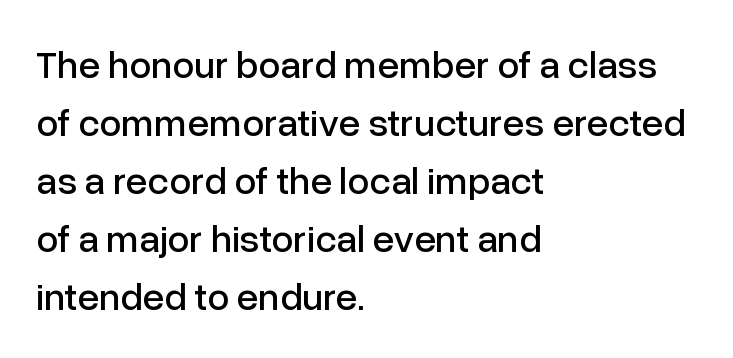
Q: Is the text italic (slanted)? A: No, it is upright.
Q: Is the typeface a serif or a sans-serif typeface? A: Sans-serif.
Q: Is the text underlined? A: No.
Q: How is the paragraph aligned? A: Left-aligned.
Q: Is the spacing between letters normal or unusually wide? A: Normal.
Q: Is the spacing between lines tight, normal or loose? A: Normal.
Q: Width (condensed, normal, or wide)? A: Normal.
Q: Stroke contrast? A: Low.
Q: x-height? A: Medium.
Q: Monospaced? A: No.
